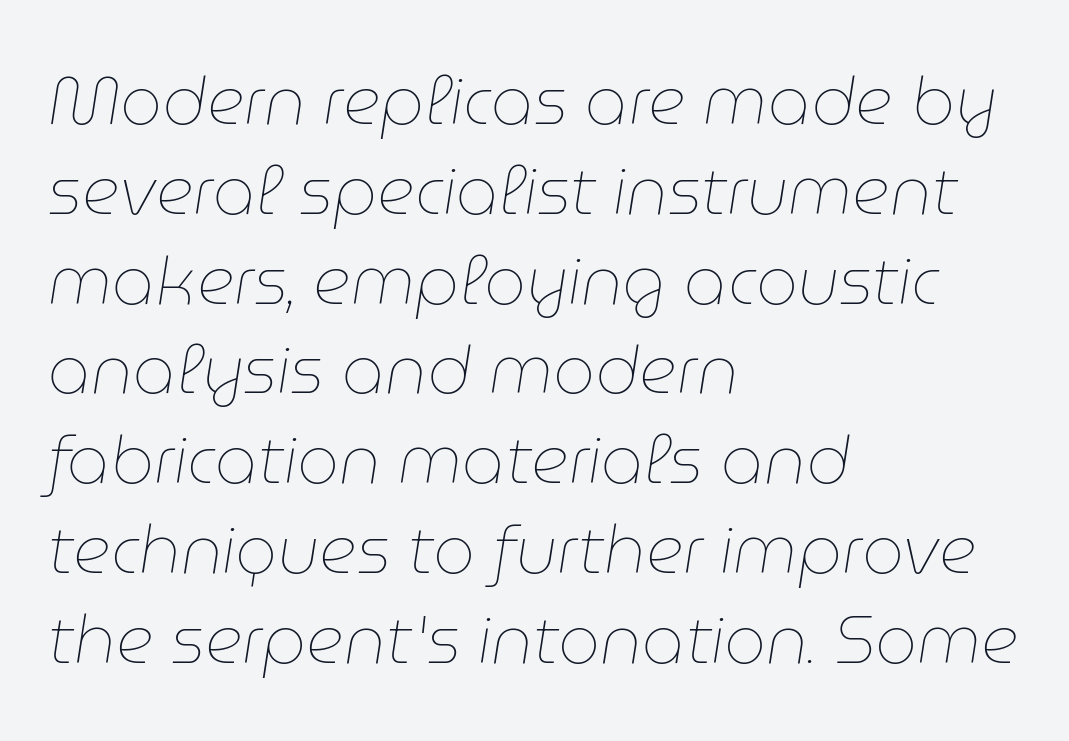
{"italic": "yes", "lean": "right", "slant_degrees": 9, "bold": "no", "weight": "thin", "width": "normal", "stroke_contrast": "low", "x_height": "medium", "monospaced": "no", "underline": "no", "align": "left", "line_spacing": "normal", "line_spacing_ratio": 1.36, "letter_spacing": "normal", "letter_spacing_em": 0.0, "glyph_px": 66}
